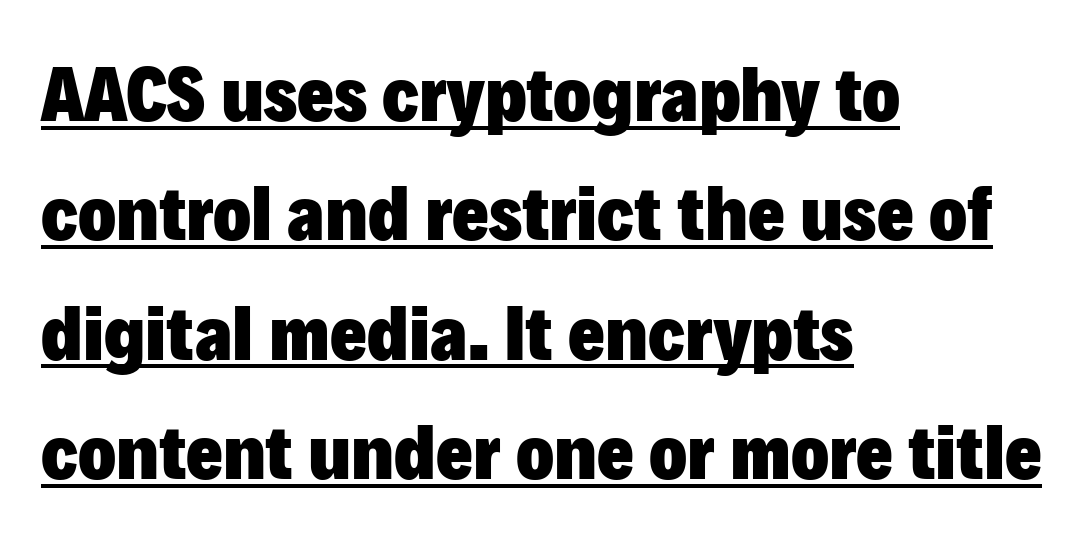
Q: Is the text bold? A: Yes.
Q: Is the text italic (slanted)? A: No, it is upright.
Q: Is the typeface a serif or a sans-serif typeface? A: Sans-serif.
Q: Is the text underlined? A: Yes.
Q: How is the paragraph aligned? A: Left-aligned.
Q: Is the spacing between letters normal or unusually wide? A: Normal.
Q: Is the spacing between lines tight, normal or loose? A: Normal.
Q: Width (condensed, normal, or wide)? A: Normal.
Q: Stroke contrast? A: Low.
Q: x-height? A: Medium.
Q: Monospaced? A: No.
